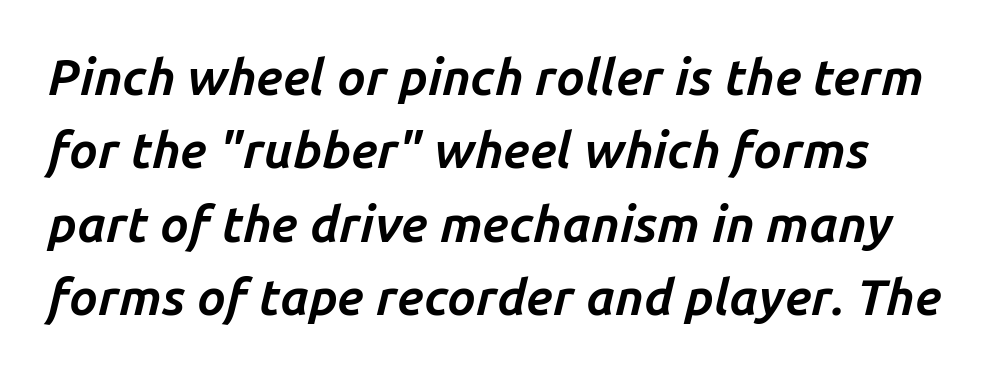
{"italic": "yes", "lean": "right", "slant_degrees": 14, "bold": "yes", "weight": "bold", "width": "normal", "stroke_contrast": "low", "x_height": "medium", "monospaced": "no", "underline": "no", "line_spacing": "normal", "line_spacing_ratio": 1.47, "letter_spacing": "normal", "letter_spacing_em": 0.0, "glyph_px": 50}
